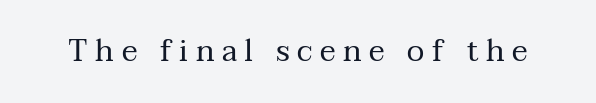
The image shows 30 px regular-weight serif type, upright; set unusually wide letter spacing (+0.25 em), not underlined; medium stroke contrast and a medium x-height.
